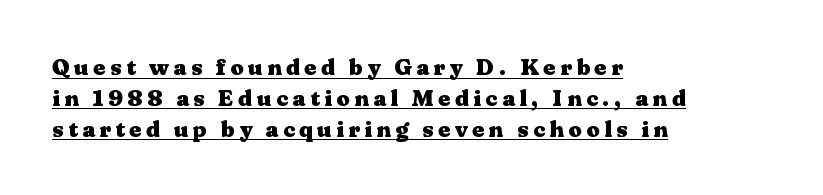
If you measured baseline to baseline, you'd find a middling distance. The lettering stays uniformly vertical, giving the passage a roman look. What stands out about the letter spacing? Its width — letters are far apart. Stroke thickness is high; the sample reads as a true bold. Casual observation: everything's shoved over to the left. Every word sits above its own underline.
